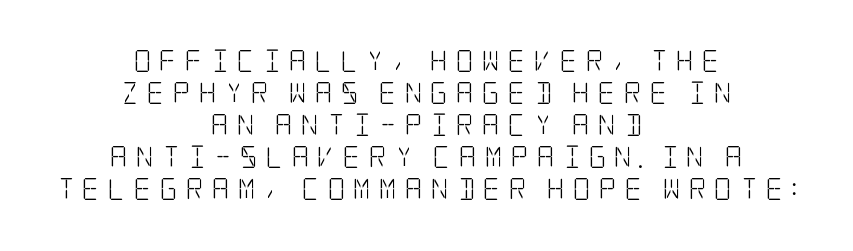
In CSS terms this would be text-align: center. Every stem runs plumb, perpendicular to the baseline. Rule under the text: the space is simply empty. The block of text has a typical density, with ordinary space between rows.
